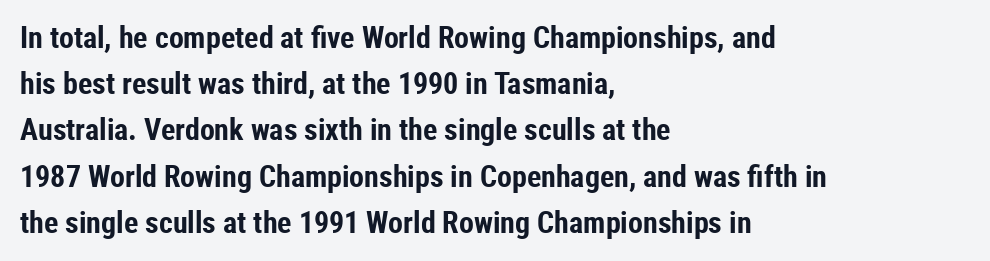
The rag falls on the right side of this text block. Interline gaps are of average width in this sample. Emphasis by weight is at full strength: bold. The glyphs in this specimen are sans serif. Each letter keeps its own natural width here, so spacing adapts to shape. The gap between lines stays unmarked.
